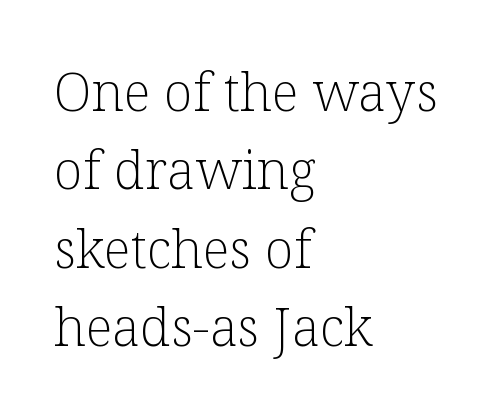
{"serif": "yes", "italic": "no", "bold": "no", "weight": "light", "width": "normal", "stroke_contrast": "low", "x_height": "medium", "monospaced": "no", "underline": "no", "align": "left", "line_spacing": "normal", "line_spacing_ratio": 1.48, "letter_spacing": "normal", "letter_spacing_em": 0.0, "glyph_px": 53}
